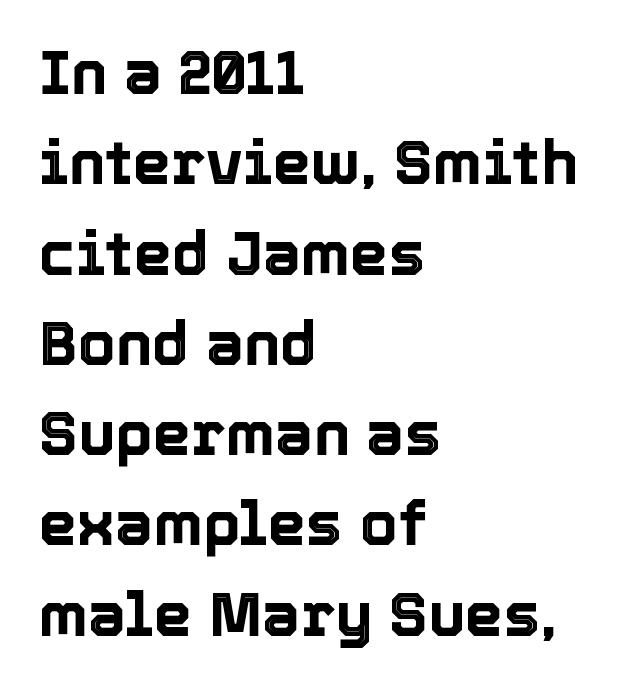
If you drew a ruler down the left edge, every line would touch it. Upright lettering throughout. This sample keeps an unexceptional amount of space between lines. Here the designer chose a conventional face with non-uniform glyph widths.
